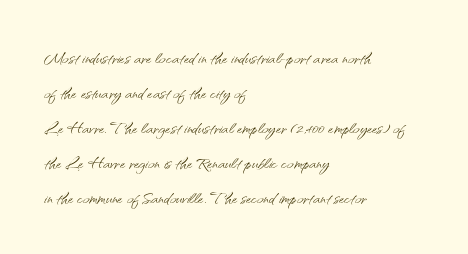
Weight: not bold — regular or lighter. The typesetter chose a ragged-right arrangement here. Each new line begins a customary step beneath the previous one. You could call the tracking neutral — neither tight nor loose. Only glyphs here, with clear space below each row.
